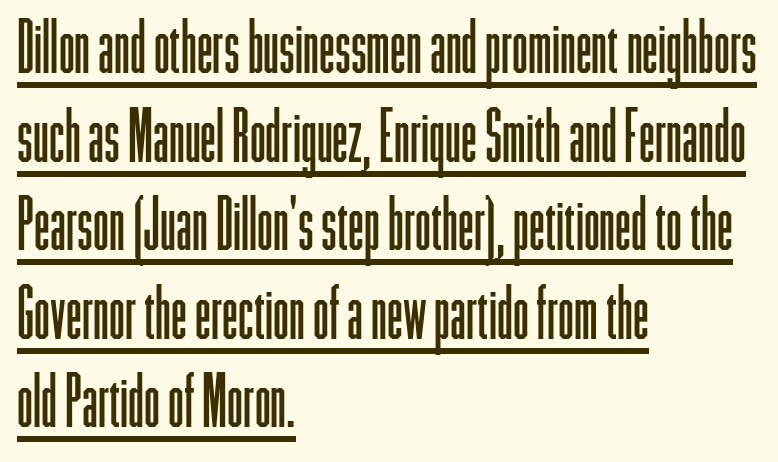
The text was rendered using a sans face with plain stroke endings. Proportional: the letters do not fall into vertical columns. There is no visible air inserted between adjacent glyphs. Leftover space on each line is placed entirely after the last word. Every word sits above its own underline.
